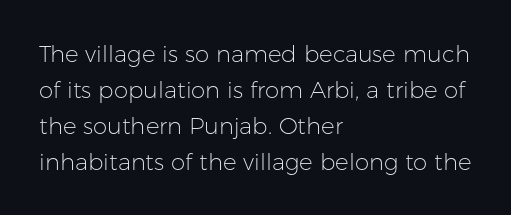
The image shows 23 px text type, upright; set left-aligned, normal line spacing (1.56x), normal letter spacing, not underlined.
